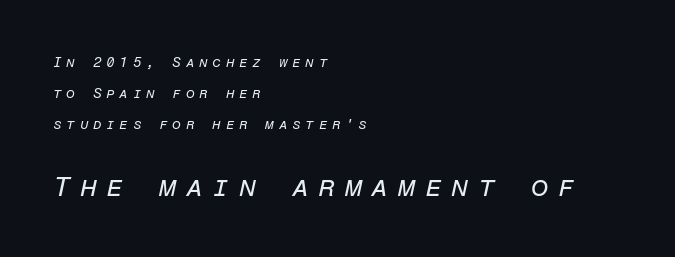
{"italic": "yes", "lean": "right", "slant_degrees": 12, "bold": "no", "weight": "regular", "width": "normal", "stroke_contrast": "low", "x_height": "medium", "monospaced": "yes", "underline": "no", "align": "left", "line_spacing": "loose", "line_spacing_ratio": 2.23, "letter_spacing": "wide", "letter_spacing_em": 0.33, "larger_block": "second", "size_ratio": 2.0, "glyph_px": 28}
